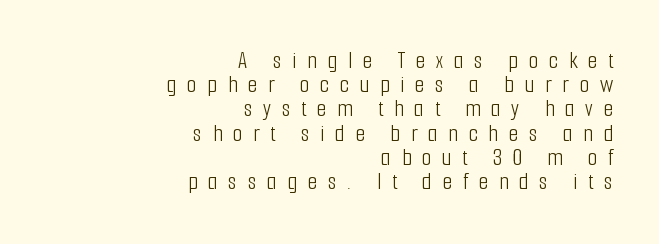
The image shows 24 px text type, upright; set right-aligned, tight line spacing (1.01x), unusually wide letter spacing (+0.45 em), not underlined.
